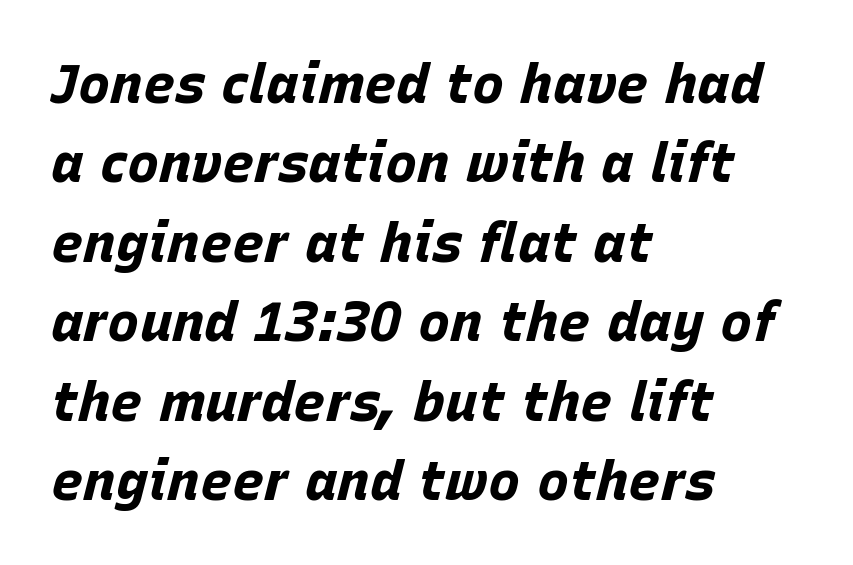
The letters advance in unequal steps, a hallmark of proportional type. The area under the type is left untouched. Is the type slanted? Yes — the strokes lean at a clear angle. Line spacing here is normal. The face used here is rendered with its standard letterfit. The passage is arranged the way most books set body copy — flush left.
